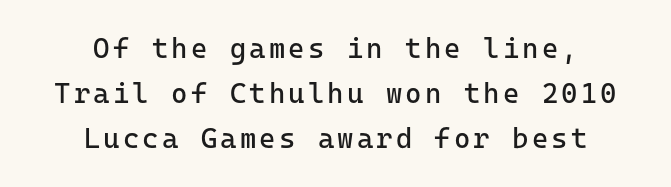
Q: Is the text bold? A: No.
Q: Is the text italic (slanted)? A: No, it is upright.
Q: Is the typeface a serif or a sans-serif typeface? A: Sans-serif.
Q: Is the text underlined? A: No.
Q: How is the paragraph aligned? A: Centered.
Q: Is the spacing between lines tight, normal or loose? A: Normal.
Q: Width (condensed, normal, or wide)? A: Normal.
Q: Stroke contrast? A: Low.
Q: x-height? A: Medium.
